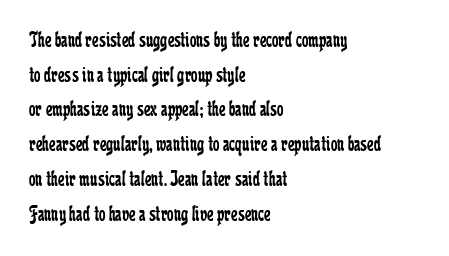
Q: Is the text bold? A: No.
Q: Is the text italic (slanted)? A: No, it is upright.
Q: Is the text underlined? A: No.
Q: How is the paragraph aligned? A: Left-aligned.
Q: Is the spacing between letters normal or unusually wide? A: Normal.
Q: Is the spacing between lines tight, normal or loose? A: Normal.
